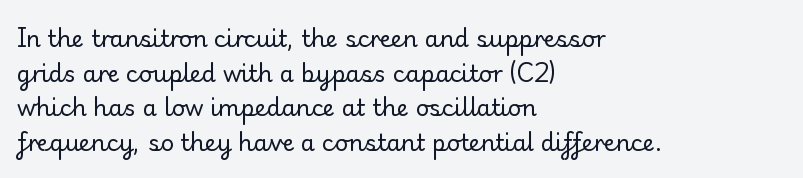
Q: Is the text bold? A: No.
Q: Is the text italic (slanted)? A: No, it is upright.
Q: Is the text underlined? A: No.
Q: How is the paragraph aligned? A: Left-aligned.
Q: Is the spacing between letters normal or unusually wide? A: Normal.
Q: Is the spacing between lines tight, normal or loose? A: Normal.
